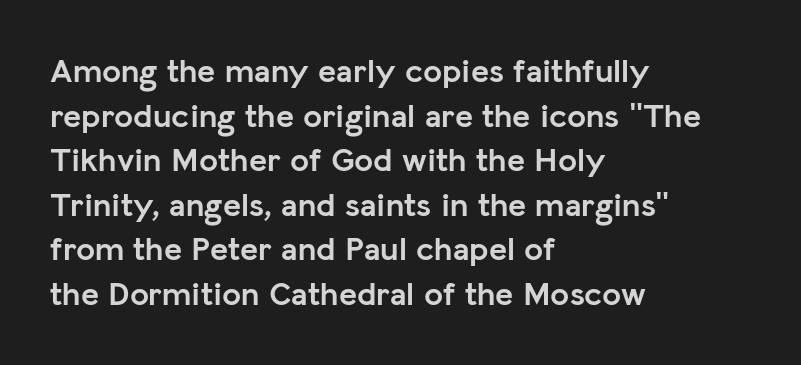
The image shows 34 px semibold sans-serif type, upright; set left-aligned, normal line spacing (1.31x), normal letter spacing, not underlined; low stroke contrast and a medium x-height.
